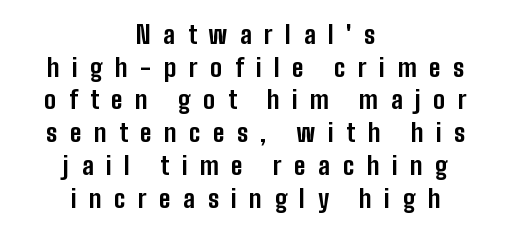
The image shows 25 px bold type, upright; set centered, normal line spacing (1.31x), unusually wide letter spacing (+0.5 em), not underlined.
